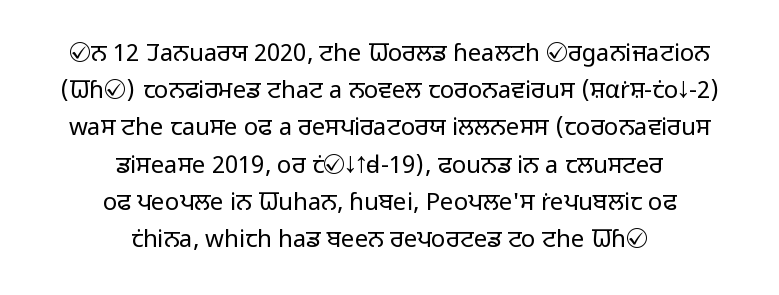
Q: Is the text bold? A: No.
Q: Is the text italic (slanted)? A: No, it is upright.
Q: Is the text underlined? A: No.
Q: How is the paragraph aligned? A: Centered.
Q: Is the spacing between letters normal or unusually wide? A: Normal.
Q: Is the spacing between lines tight, normal or loose? A: Normal.
